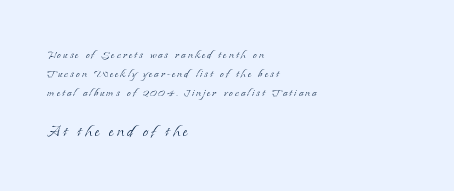
{"bold": "no", "underline": "no", "align": "left", "line_spacing": "normal", "line_spacing_ratio": 1.37, "larger_block": "second", "size_ratio": 1.43, "glyph_px": 20}
